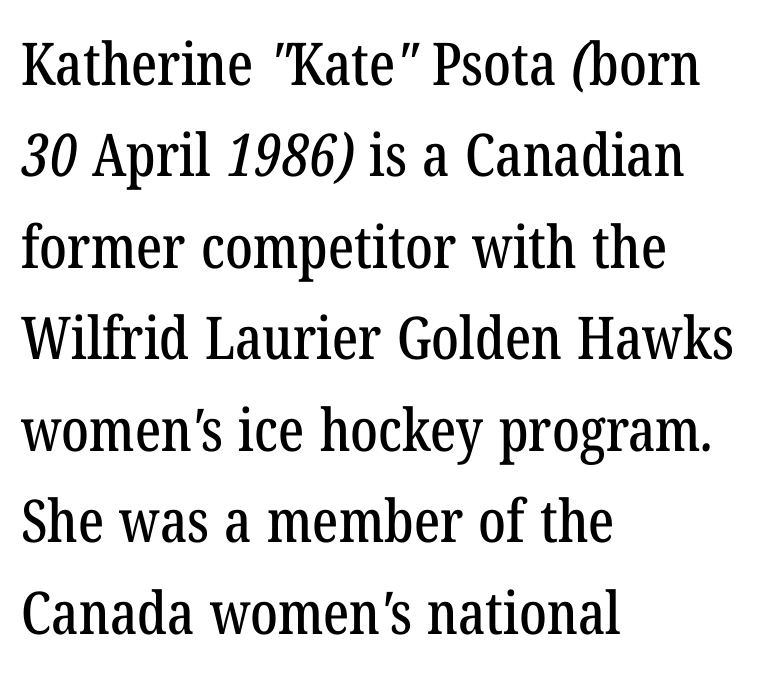
The image shows 59 px condensed serif type; set left-aligned, normal line spacing (1.55x), normal letter spacing, not underlined; low stroke contrast and a medium x-height.
